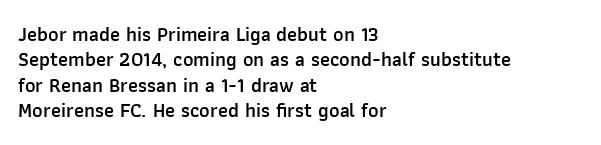
Q: Is the text bold? A: Semi-bold.
Q: Is the text italic (slanted)? A: No, it is upright.
Q: Is the text underlined? A: No.
Q: How is the paragraph aligned? A: Left-aligned.
Q: Is the spacing between letters normal or unusually wide? A: Normal.
Q: Is the spacing between lines tight, normal or loose? A: Normal.
